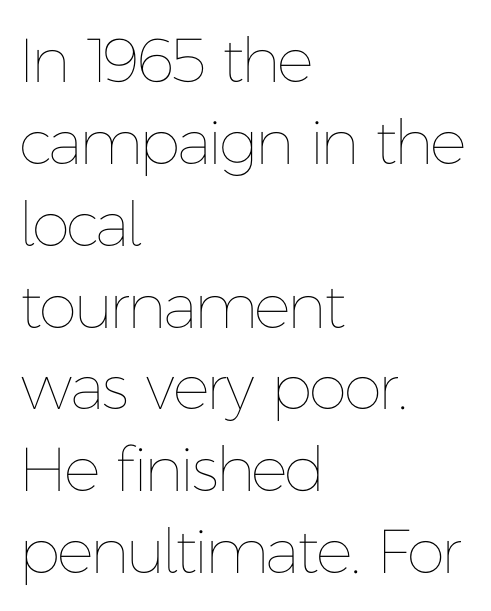
The image shows 62 px thin type, upright; set left-aligned, normal line spacing (1.32x), normal letter spacing, not underlined; low stroke contrast and a medium x-height.
